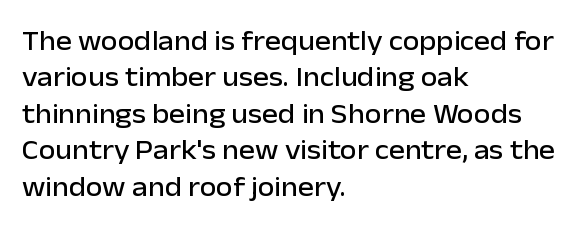
The image shows 27 px text type, upright; set left-aligned, normal line spacing (1.35x), normal letter spacing, not underlined.
